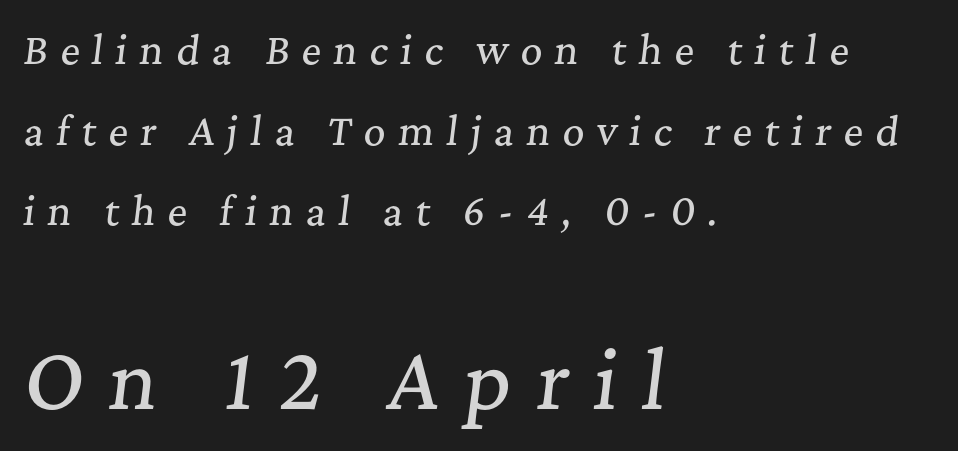
Q: Is the text italic (slanted)? A: Yes, it leans right by about 7 degrees.
Q: Is the typeface a serif or a sans-serif typeface? A: Serif.
Q: Is the text underlined? A: No.
Q: How is the paragraph aligned? A: Left-aligned.
Q: Is the spacing between letters normal or unusually wide? A: Unusually wide.
Q: Is the spacing between lines tight, normal or loose? A: Loose.
Q: Which block of text is set in a larger size, the first (top) or the second (bottom)? A: The second (bottom) one.
Q: Width (condensed, normal, or wide)? A: Normal.
Q: Stroke contrast? A: Medium.
Q: x-height? A: Medium.
Q: Monospaced? A: No.
